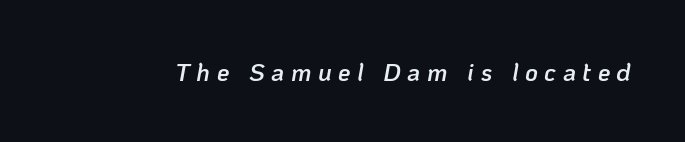
{"italic": "yes", "lean": "right", "slant_degrees": 10, "bold": "semi", "underline": "no", "letter_spacing": "wide", "letter_spacing_em": 0.26, "glyph_px": 25}
